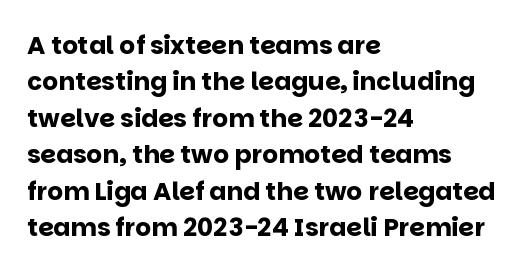
{"italic": "no", "bold": "yes", "underline": "no", "align": "left", "line_spacing": "normal", "line_spacing_ratio": 1.46, "letter_spacing": "normal", "letter_spacing_em": 0.0, "glyph_px": 25}
